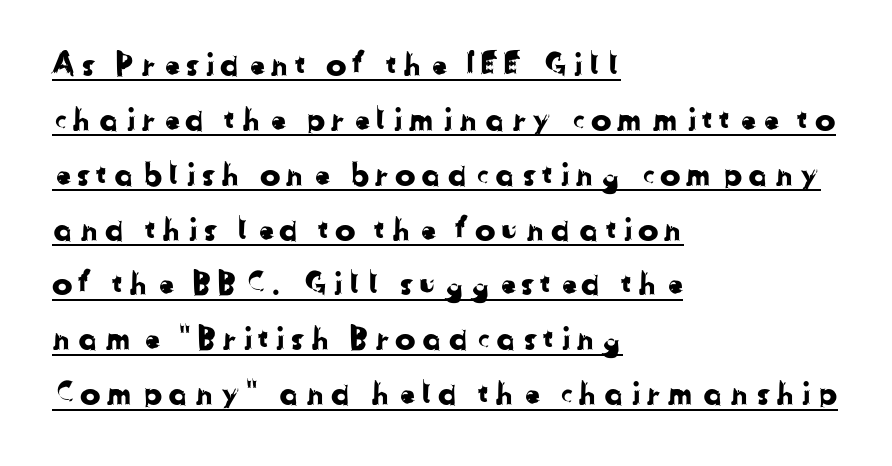
Each line of the rendering has a horizontal stroke beneath the glyphs. The passage shown is typed in a proportional face where columns would drift. I'd call this a sans setting — the letters go barefoot. Layout note: lines flush left.
